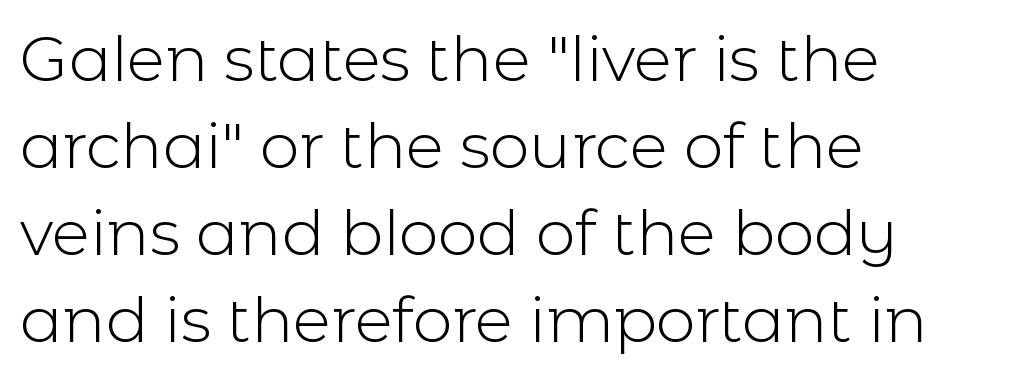
{"serif": "no", "italic": "no", "bold": "no", "weight": "light", "width": "normal", "x_height": "medium", "monospaced": "no", "underline": "no", "align": "left", "line_spacing": "normal", "line_spacing_ratio": 1.38, "letter_spacing": "normal", "letter_spacing_em": 0.0, "glyph_px": 63}
